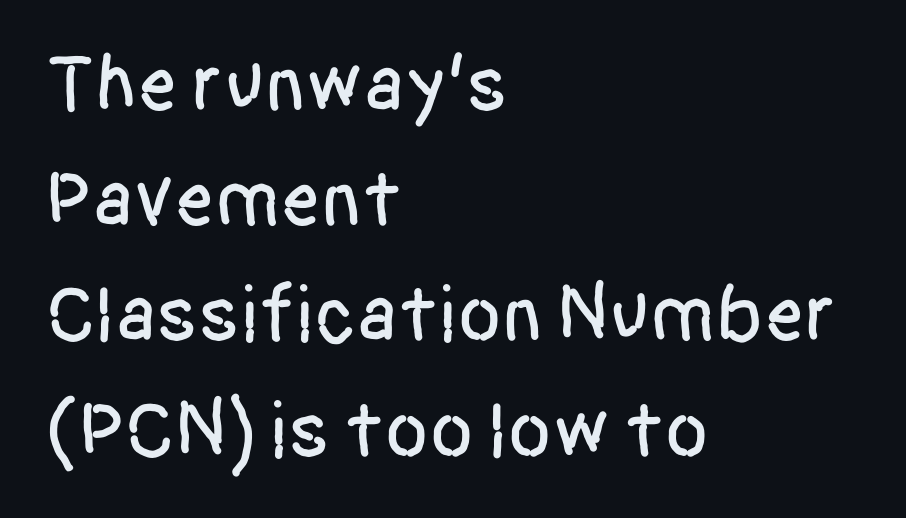
The image shows 80 px condensed sans-serif type, upright; set left-aligned, normal line spacing (1.44x), normal letter spacing, not underlined; low stroke contrast and a large x-height.
